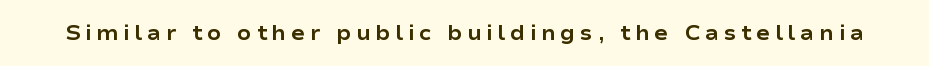
{"italic": "no", "bold": "yes", "underline": "no", "letter_spacing": "wide", "letter_spacing_em": 0.21, "glyph_px": 21}
